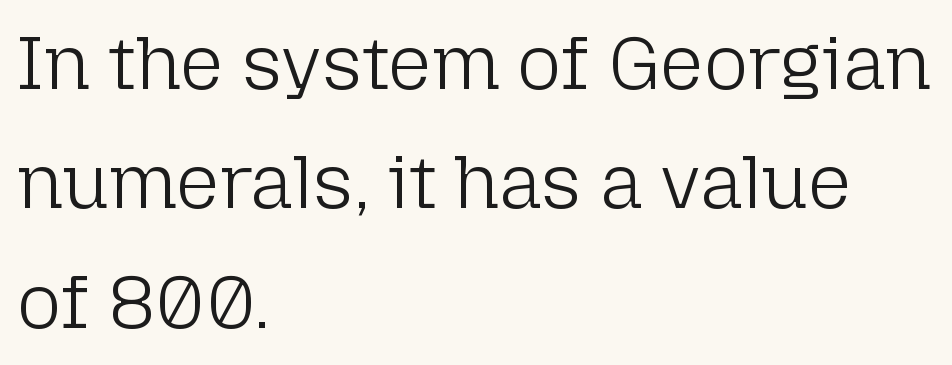
{"serif": "no", "italic": "no", "bold": "no", "weight": "light", "width": "normal", "stroke_contrast": "low", "x_height": "medium", "monospaced": "no", "underline": "no", "align": "left", "line_spacing": "normal", "line_spacing_ratio": 1.57, "letter_spacing": "normal", "letter_spacing_em": 0.0, "glyph_px": 76}
